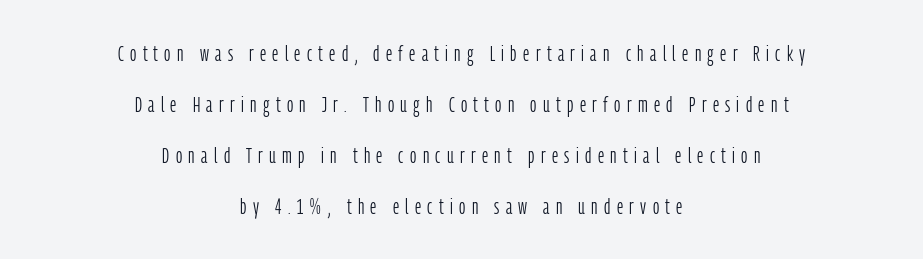
The image shows 22 px text type, upright; set centered, loose line spacing (2.32x), unusually wide letter spacing (+0.29 em), not underlined.
